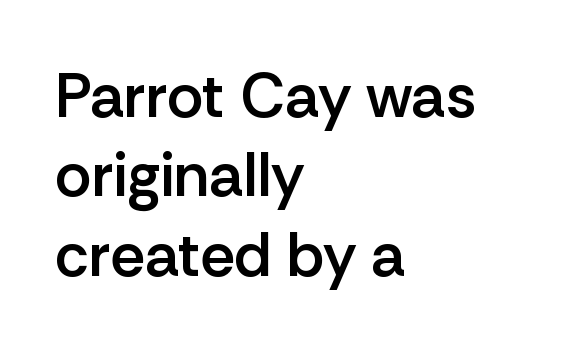
The image shows 62 px semibold sans-serif type, upright; set left-aligned, normal line spacing (1.28x), normal letter spacing, not underlined; low stroke contrast and a medium x-height.
